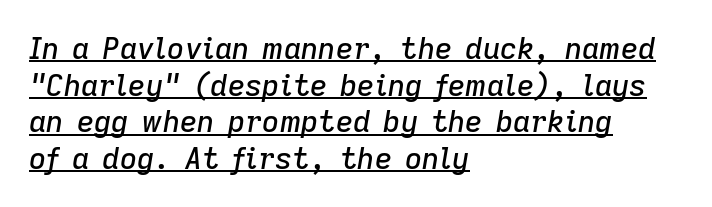
The text block is weighted toward the left margin, trailing off unevenly rightward. A typesetter would call this proportional, since set widths differ per character. If you drew a line through each stem, it would be angled. Decoration check: the copy is underlined. The gaps between neighbouring characters are ordinary and unremarkable.
